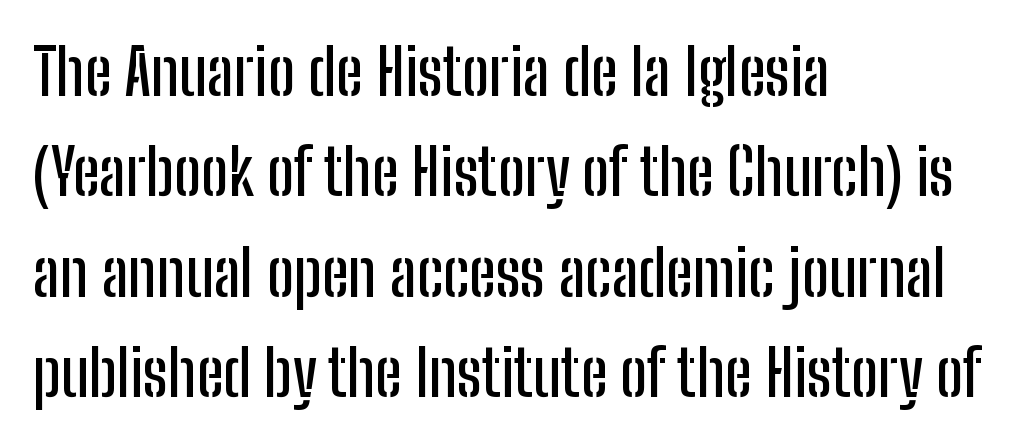
The image shows 64 px condensed sans-serif type, upright; set left-aligned, normal line spacing (1.57x), normal letter spacing, not underlined; low stroke contrast and a medium x-height.
